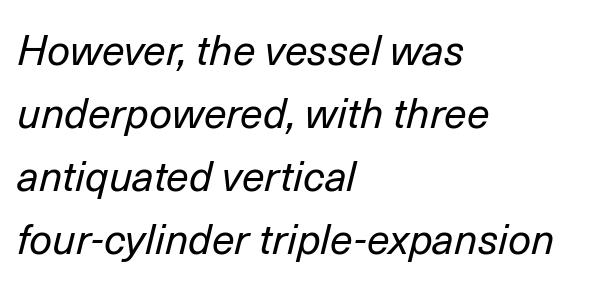
{"italic": "yes", "lean": "right", "slant_degrees": 14, "bold": "no", "weight": "regular", "width": "normal", "stroke_contrast": "low", "x_height": "medium", "monospaced": "no", "underline": "no", "align": "left", "line_spacing": "normal", "line_spacing_ratio": 1.54, "letter_spacing": "normal", "letter_spacing_em": 0.0, "glyph_px": 41}
